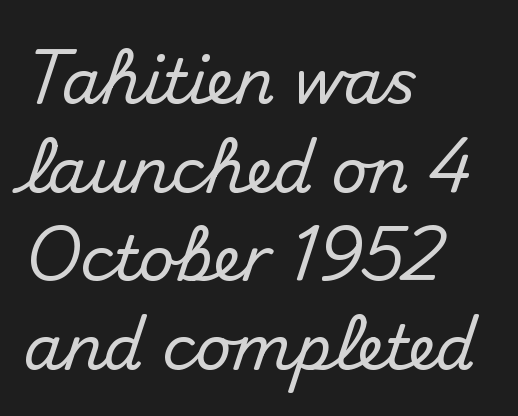
Q: Is the text italic (slanted)? A: Yes.
Q: Is the typeface a serif or a sans-serif typeface? A: Sans-serif.
Q: Is the text underlined? A: No.
Q: How is the paragraph aligned? A: Left-aligned.
Q: Is the spacing between letters normal or unusually wide? A: Normal.
Q: Is the spacing between lines tight, normal or loose? A: Normal.
Q: Width (condensed, normal, or wide)? A: Normal.
Q: Stroke contrast? A: Medium.
Q: x-height? A: Small.
Q: Monospaced? A: No.
